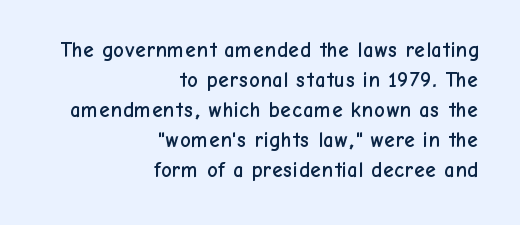
Q: Is the text italic (slanted)? A: No, it is upright.
Q: Is the text underlined? A: No.
Q: How is the paragraph aligned? A: Right-aligned.
Q: Is the spacing between letters normal or unusually wide? A: Normal.
Q: Is the spacing between lines tight, normal or loose? A: Normal.
